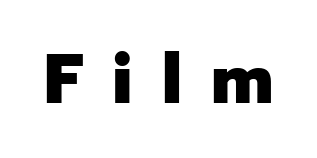
The image shows 71 px heavy sans-serif type, upright; set unusually wide letter spacing (+0.41 em), not underlined; low stroke contrast and a medium x-height.
